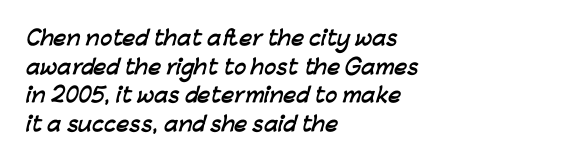
Q: Is the text bold? A: Yes.
Q: Is the text underlined? A: No.
Q: How is the paragraph aligned? A: Left-aligned.
Q: Is the spacing between letters normal or unusually wide? A: Normal.
Q: Is the spacing between lines tight, normal or loose? A: Normal.
